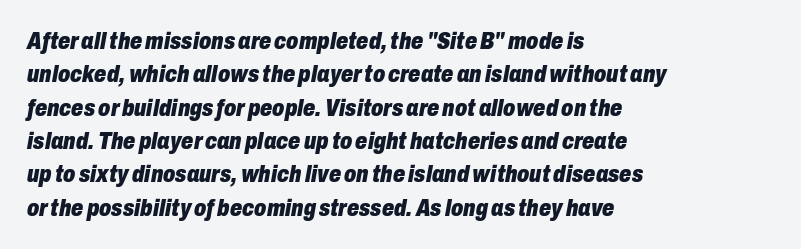
{"italic": "yes", "lean": "right", "slant_degrees": 10, "bold": "yes", "underline": "no", "align": "left", "line_spacing": "normal", "line_spacing_ratio": 1.39, "letter_spacing": "normal", "letter_spacing_em": 0.0, "glyph_px": 24}
